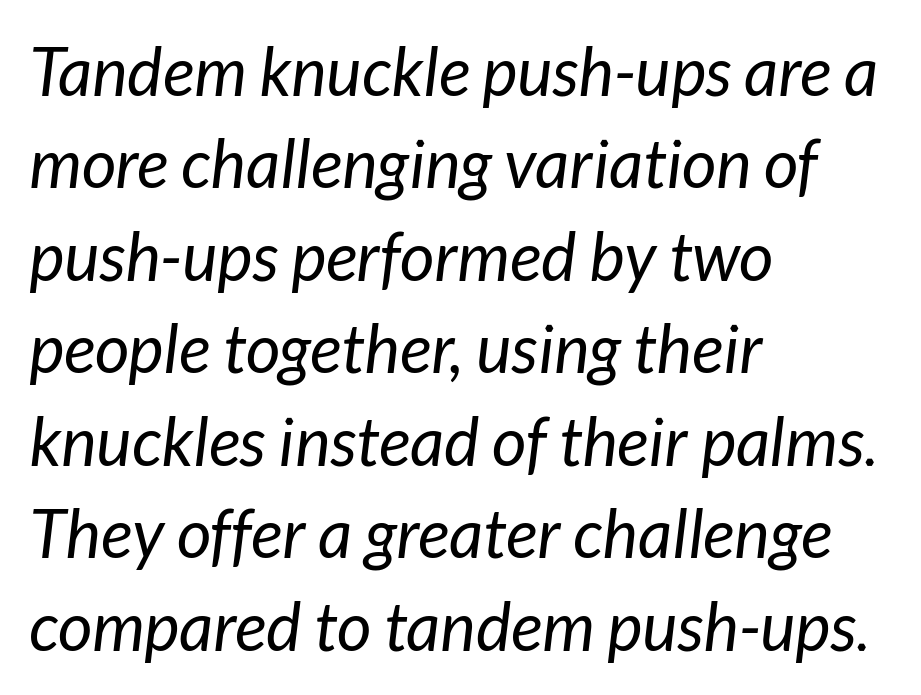
{"italic": "yes", "lean": "right", "slant_degrees": 7, "bold": "no", "weight": "regular", "width": "normal", "stroke_contrast": "low", "x_height": "medium", "monospaced": "no", "underline": "no", "align": "left", "line_spacing": "normal", "line_spacing_ratio": 1.38, "letter_spacing": "normal", "letter_spacing_em": 0.0, "glyph_px": 67}
